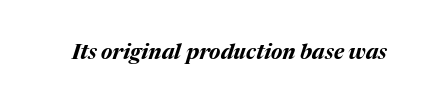
Spacing between characters is what you'd get straight out of the box. How heavy is the stroke? Heavy — this is a bold. Lines of text with bare space underneath. A typesetter would mark this as italic.
